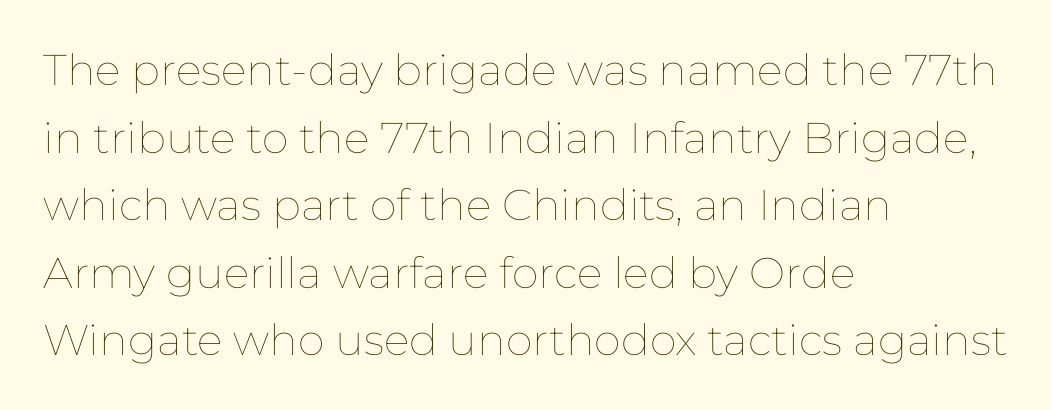
The zone under the glyphs is completely vacant. The strokes carry an ordinary text weight at most. Spacing verdict: proportional, widths tailored to each character. Honestly, the row spacing looks completely unremarkable. The horizontal fit of the characters is conventional and even.
